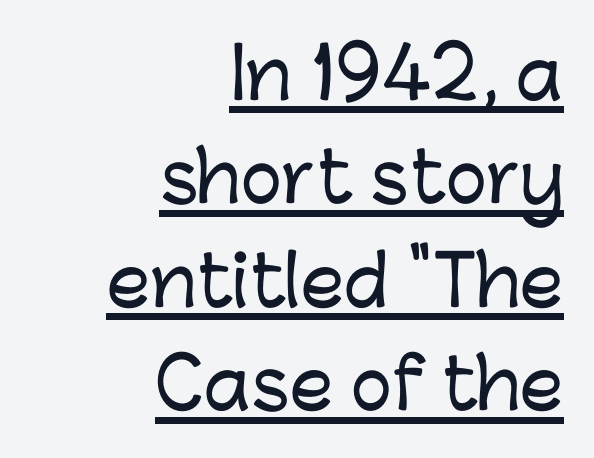
Q: Is the text italic (slanted)? A: No, it is upright.
Q: Is the typeface a serif or a sans-serif typeface? A: Sans-serif.
Q: Is the text underlined? A: Yes.
Q: How is the paragraph aligned? A: Right-aligned.
Q: Is the spacing between letters normal or unusually wide? A: Normal.
Q: Is the spacing between lines tight, normal or loose? A: Normal.
Q: Width (condensed, normal, or wide)? A: Normal.
Q: Stroke contrast? A: Low.
Q: x-height? A: Medium.
Q: Monospaced? A: No.
